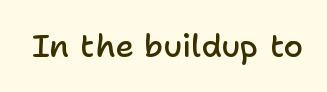
{"serif": "no", "italic": "no", "bold": "semi", "weight": "semibold", "width": "normal", "stroke_contrast": "low", "x_height": "medium", "monospaced": "no", "underline": "no", "letter_spacing": "normal", "letter_spacing_em": 0.0, "glyph_px": 32}
